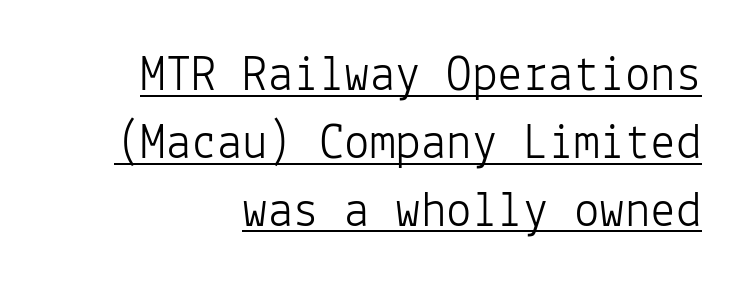
Q: Is the text bold? A: No.
Q: Is the text italic (slanted)? A: No, it is upright.
Q: Is the typeface a serif or a sans-serif typeface? A: Sans-serif.
Q: Is the text underlined? A: Yes.
Q: How is the paragraph aligned? A: Right-aligned.
Q: Is the spacing between letters normal or unusually wide? A: Normal.
Q: Is the spacing between lines tight, normal or loose? A: Normal.
Q: Width (condensed, normal, or wide)? A: Normal.
Q: Stroke contrast? A: Low.
Q: x-height? A: Medium.
Q: Monospaced? A: Yes.
